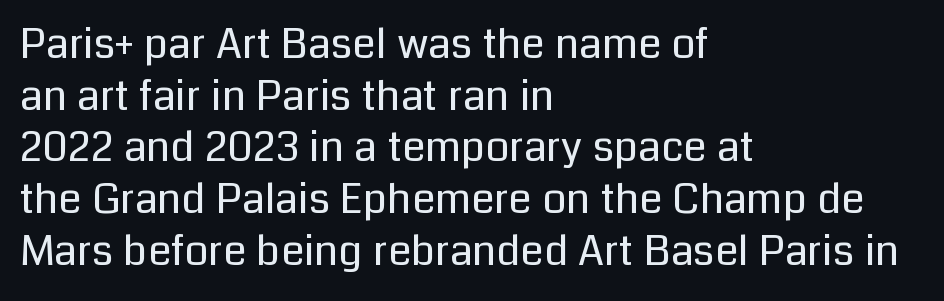
The image shows 42 px regular-weight sans-serif type, upright; set left-aligned, line spacing 1.23x, normal letter spacing, not underlined; low stroke contrast and a medium x-height.
